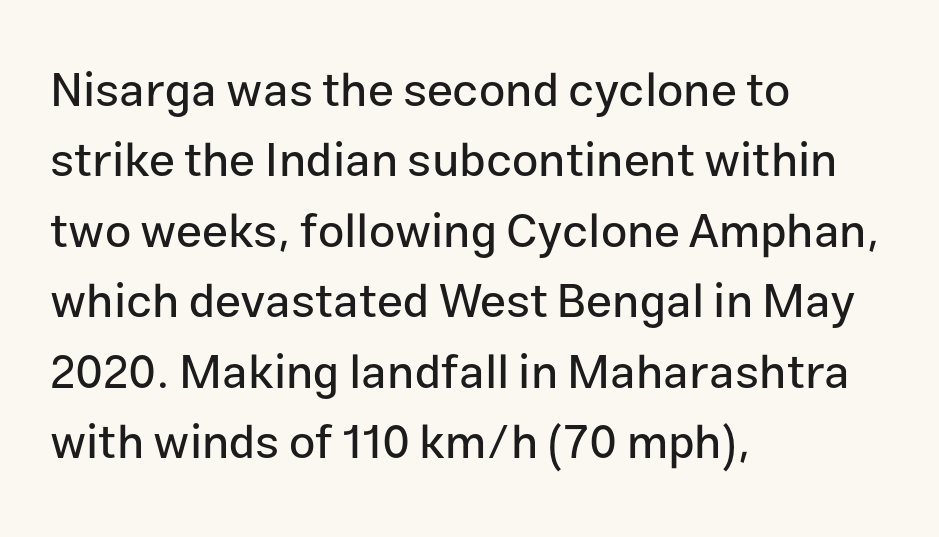
The image shows 47 px sans-serif type, upright; set left-aligned, normal line spacing (1.5x), normal letter spacing, not underlined; low stroke contrast and a medium x-height.
